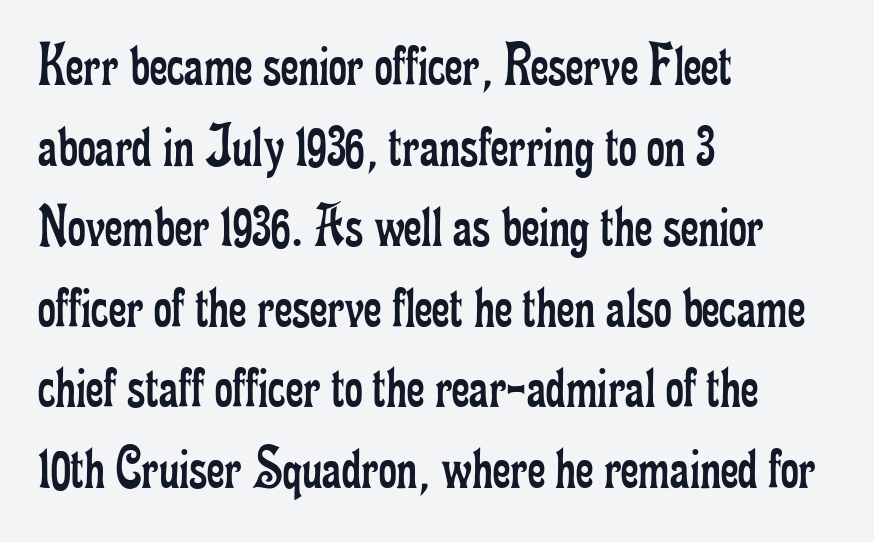
{"serif": "yes", "italic": "no", "bold": "no", "weight": "regular", "width": "condensed", "stroke_contrast": "low", "x_height": "small", "monospaced": "no", "underline": "no", "align": "left", "line_spacing": "normal", "line_spacing_ratio": 1.3, "letter_spacing": "normal", "letter_spacing_em": 0.0, "glyph_px": 62}
